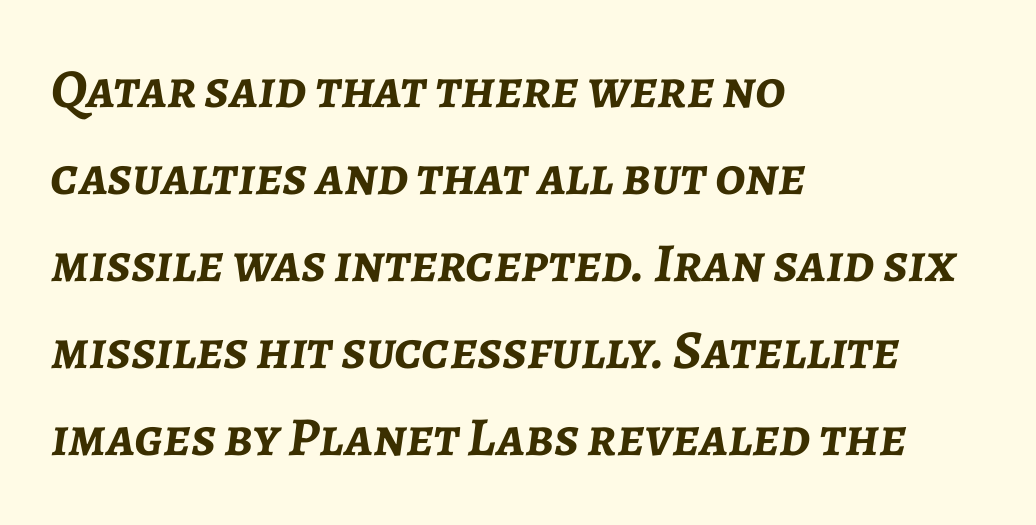
Q: Is the text bold? A: Yes.
Q: Is the text italic (slanted)? A: Yes, it leans right by about 7 degrees.
Q: Is the text underlined? A: No.
Q: How is the paragraph aligned? A: Left-aligned.
Q: Is the spacing between letters normal or unusually wide? A: Normal.
Q: Is the spacing between lines tight, normal or loose? A: Normal.
Q: Width (condensed, normal, or wide)? A: Normal.
Q: Stroke contrast? A: Low.
Q: x-height? A: Medium.
Q: Monospaced? A: No.
